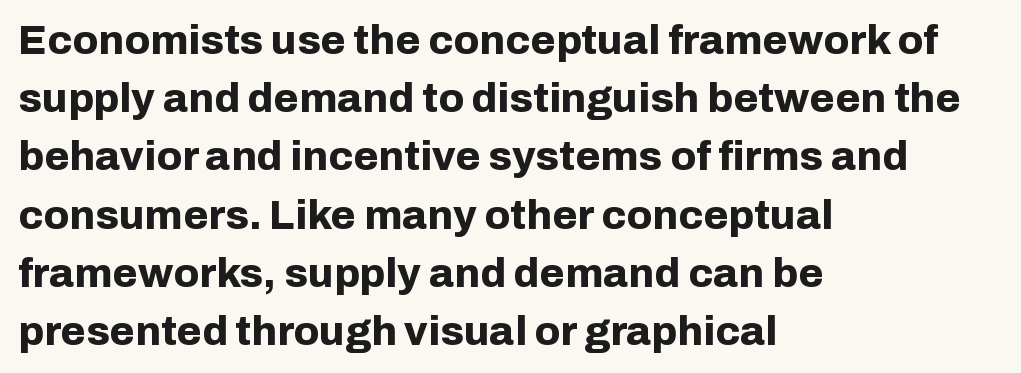
Quick note: underline off. Teacher's note: observe the even left margin — that is flush-left alignment. The sample has been set heavy, in full bold. The font family rendered here belongs to the sans-serif group.
